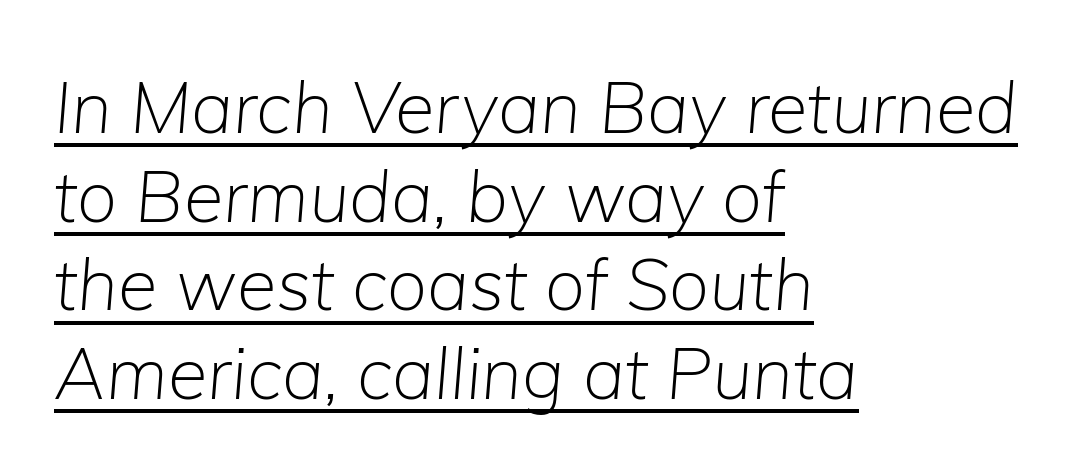
{"italic": "yes", "lean": "right", "slant_degrees": 5, "bold": "no", "weight": "light", "width": "normal", "stroke_contrast": "low", "x_height": "medium", "monospaced": "no", "underline": "yes", "align": "left", "line_spacing_ratio": 1.23, "letter_spacing": "normal", "letter_spacing_em": 0.0, "glyph_px": 72}
